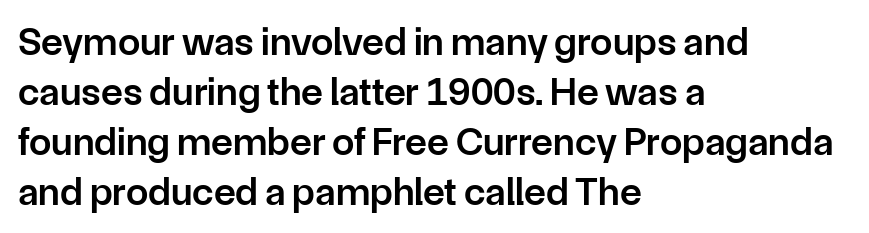
Is this a fixed-width face? No — the glyphs have proportional, varying widths. If you measured baseline to baseline, you'd find a middling distance. The type sits square on the baseline with zero lean. Typographic density is moderately raised because the face is semibold. Tracking value appears to be zero — textbook default spacing.
